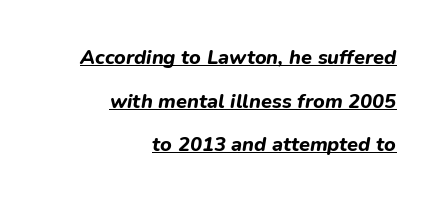
The image shows 20 px bold type, italic (leaning right); set right-aligned, loose line spacing (2.18x), normal letter spacing, underlined.
